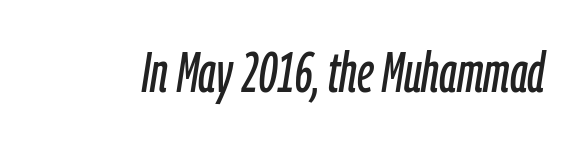
Q: Is the text italic (slanted)? A: Yes, it leans right by about 9 degrees.
Q: Is the text underlined? A: No.
Q: Is the spacing between letters normal or unusually wide? A: Normal.
Q: Width (condensed, normal, or wide)? A: Condensed.
Q: Stroke contrast? A: Low.
Q: x-height? A: Medium.
Q: Monospaced? A: No.
